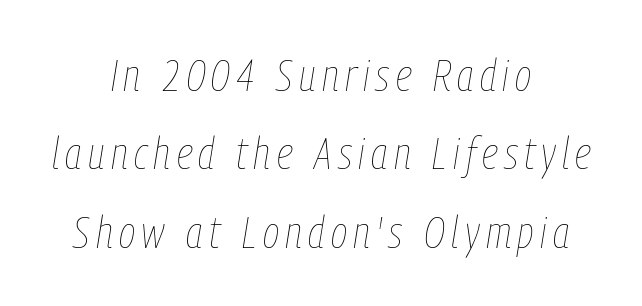
The image shows 45 px thin, condensed type, italic (leaning right); set centered, line spacing 1.74x, not underlined; low stroke contrast and a medium x-height.
